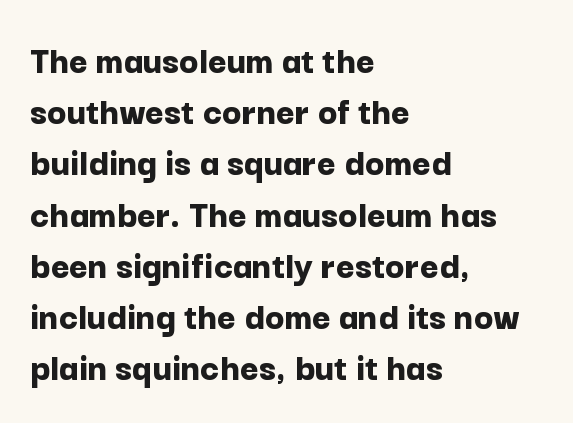
The image shows 40 px bold sans-serif type, upright; set left-aligned, normal line spacing (1.28x), normal letter spacing, not underlined; low stroke contrast and a medium x-height.
